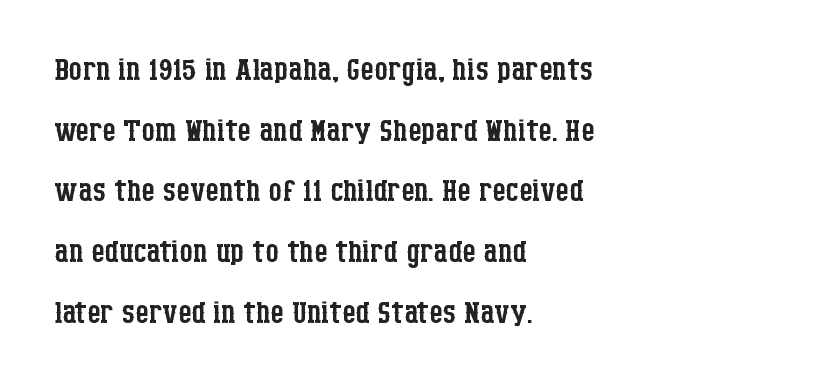
The image shows 43 px regular-weight, condensed serif type, upright; set left-aligned, normal line spacing (1.41x), normal letter spacing, not underlined; low stroke contrast and a large x-height.
